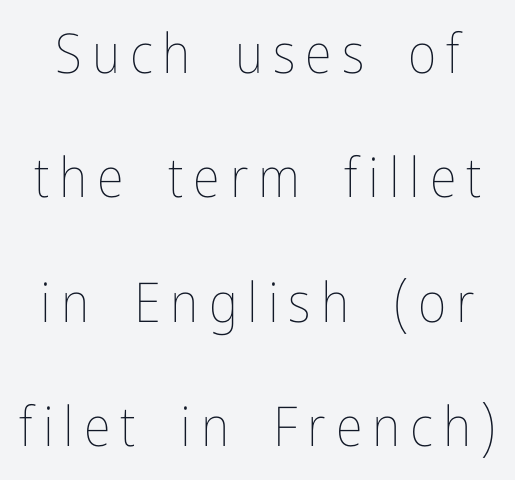
Words float on clear page, feet unadorned. This block would shrink considerably if given ordinary leading; it's expanded now. These lines are rendered in a variable-pitch font. No italicization has been applied; the sample stays upright. Vertical stems look standard width or narrower in stroke.
